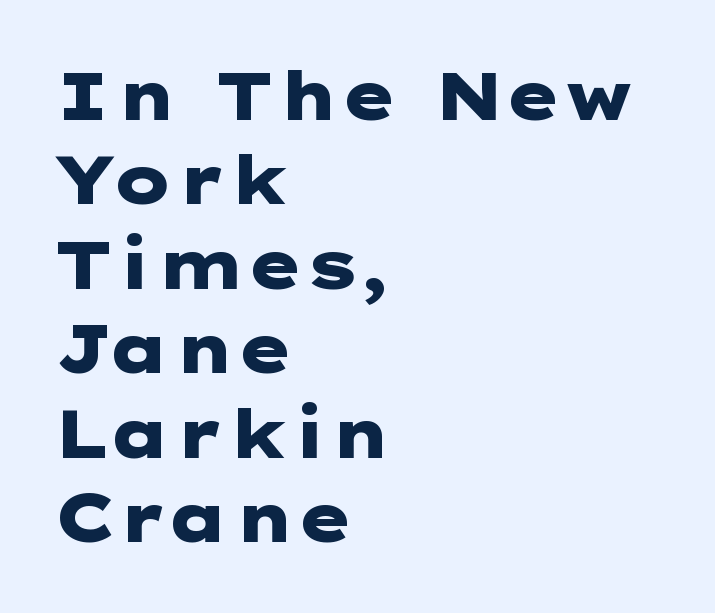
The image shows 67 px heavy, wide sans-serif type, upright; set left-aligned, normal line spacing (1.26x), normal letter spacing, not underlined; low stroke contrast and a medium x-height.
